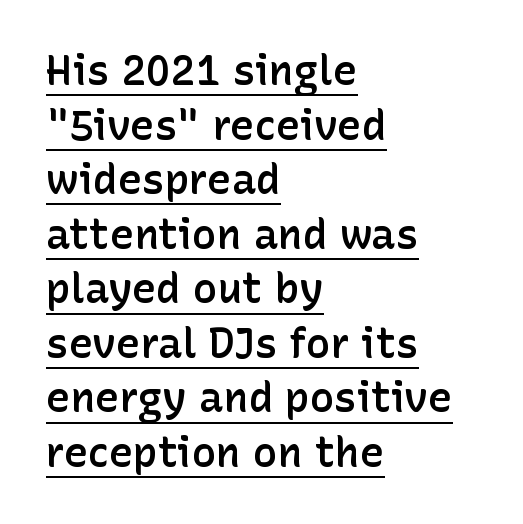
Q: Is the text bold? A: Semi-bold.
Q: Is the text italic (slanted)? A: No, it is upright.
Q: Is the typeface a serif or a sans-serif typeface? A: Sans-serif.
Q: Is the text underlined? A: Yes.
Q: How is the paragraph aligned? A: Left-aligned.
Q: Is the spacing between letters normal or unusually wide? A: Normal.
Q: Is the spacing between lines tight, normal or loose? A: Normal.
Q: Width (condensed, normal, or wide)? A: Normal.
Q: Stroke contrast? A: Low.
Q: x-height? A: Medium.
Q: Monospaced? A: No.
